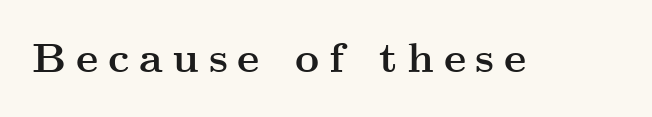
Regarding serifs, this sample has them. Plenty of ink on the page — the face is bold. A typesetter would call this proportional, since set widths differ per character. Is there any slant? The stems are plumb. Bare-footed words on every line.
